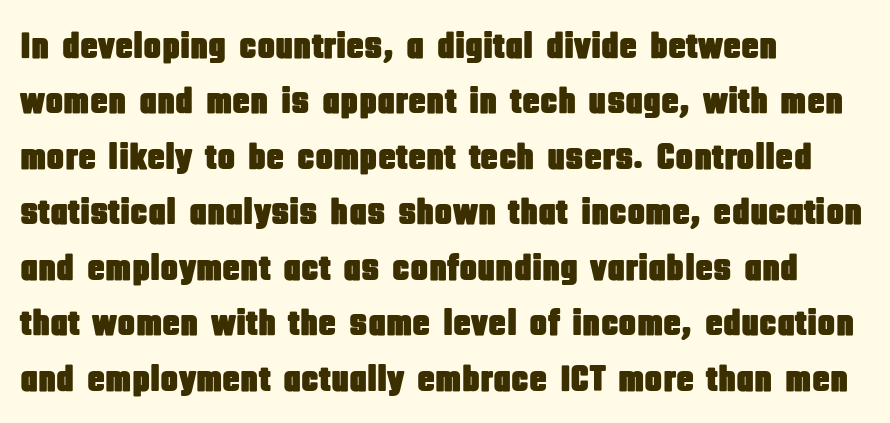
Glyph-to-glyph distance matches everyday printed text. The rendering uses natural spacing where letterforms have individual widths. Interline gaps are of average width in this sample. Stroke terminals: plain, sans-serif. The letters stand upright; this is a roman face.
